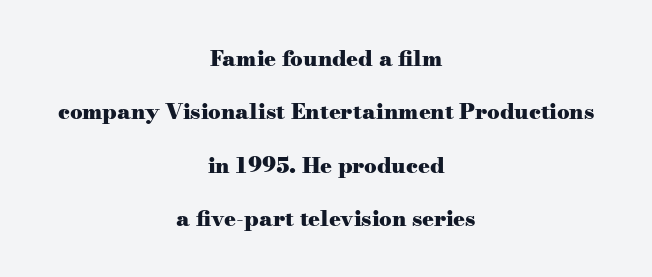
The strokes are fattened all the way to bold. The space beneath each line is pristine and unruled. Students, note that the glyphs here touch the page at normal intervals. If you folded the block vertically in half, each line would mirror itself in length.
